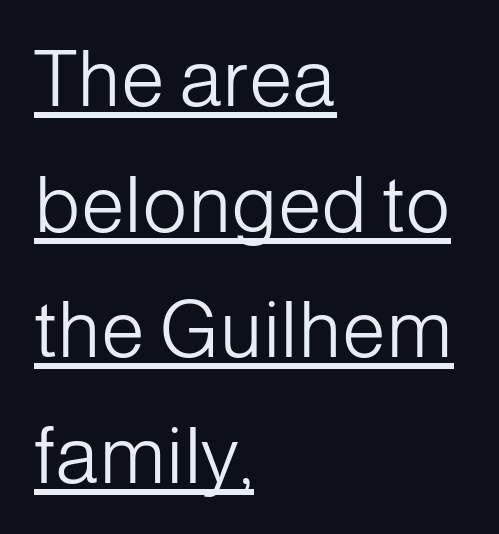
The image shows 79 px light sans-serif type, upright; set left-aligned, normal line spacing (1.59x), normal letter spacing, underlined; low stroke contrast and a medium x-height.
